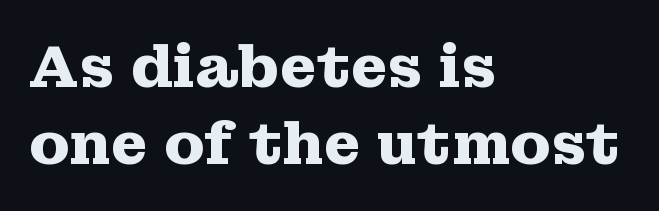
Each line starts at the same left margin while the right side varies. Plenty of ink on the page — the face is bold. A typesetter would call this zero additional tracking. I'd call this a serif setting — the letters wear small feet. Quick note: interline space is typical. The letters stand upright; this is a roman face.
